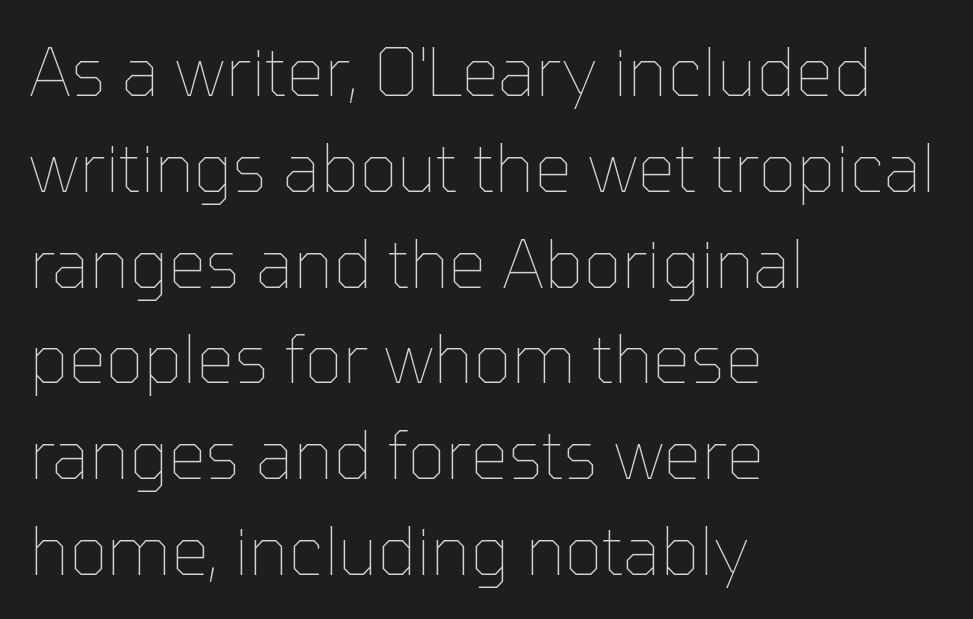
Anything drawn beneath the words? Only blank space. This sample uses plain, unmodified letter spacing. The weight would be labelled regular, book, light, or lighter still. Alignment: flush left. Baseline-to-baseline distance is the conventional proportion of letter height.
